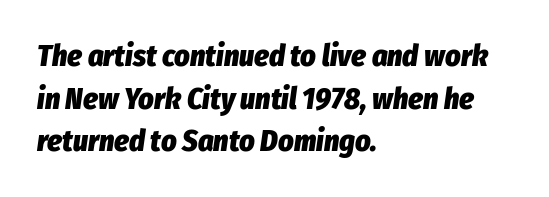
The image shows 30 px heavy, condensed type, italic (leaning right); set left-aligned, normal line spacing (1.42x), normal letter spacing, not underlined; low stroke contrast and a medium x-height.
